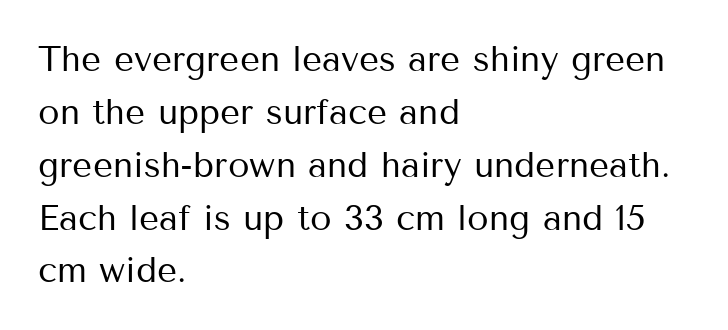
The type is set solid horizontally, with unmodified tracking. Nope, no serifs anywhere on these letters. Varying glyph widths throughout — classic text-font behaviour. The string is rendered with underlining switched off. The leading is moderate, giving the passage an even texture.
